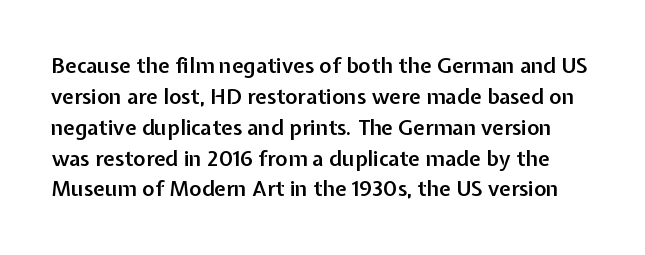
Typesetter's note: demi weight, one step under bold. Whoever set this chose a conventional vertical rhythm. Honestly, the letter spacing is just normal — you wouldn't notice it. The strip under each line holds only bare page. The specimen reads as upright at a glance.
